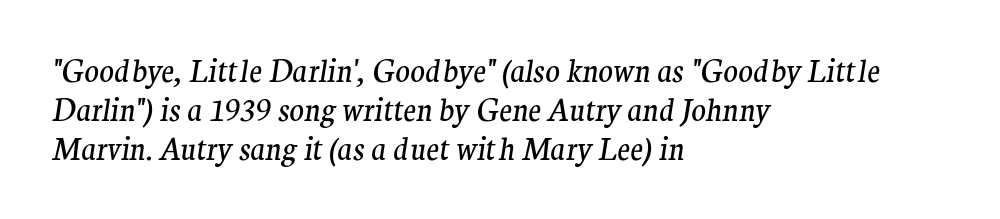
{"serif": "yes", "italic": "yes", "lean": "right", "slant_degrees": 9, "bold": "no", "weight": "regular", "width": "normal", "stroke_contrast": "medium", "x_height": "medium", "monospaced": "no", "underline": "no", "align": "left", "line_spacing": "normal", "line_spacing_ratio": 1.3, "letter_spacing": "normal", "letter_spacing_em": 0.0, "glyph_px": 30}
